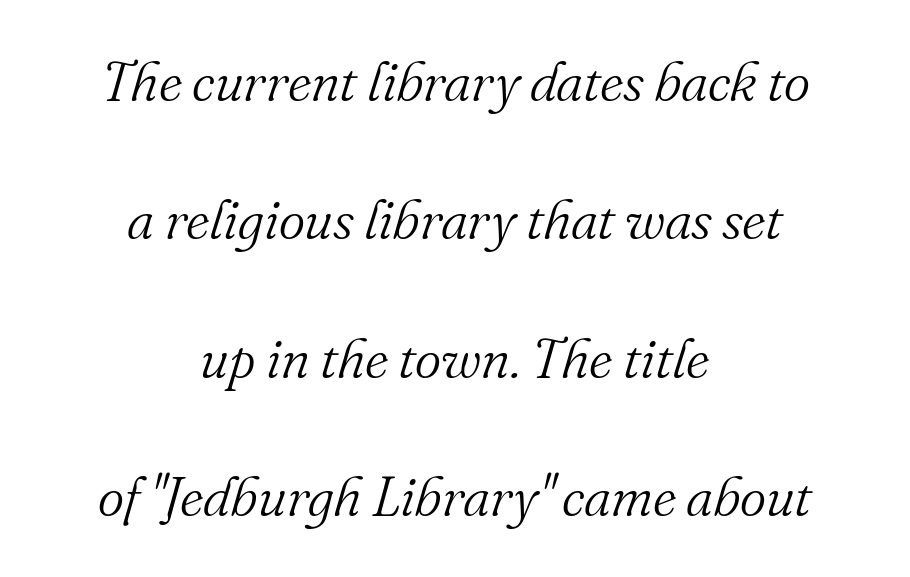
The image shows 56 px light serif type, italic (leaning right); set centered, loose line spacing (2.47x), normal letter spacing, not underlined; medium stroke contrast and a small x-height.
